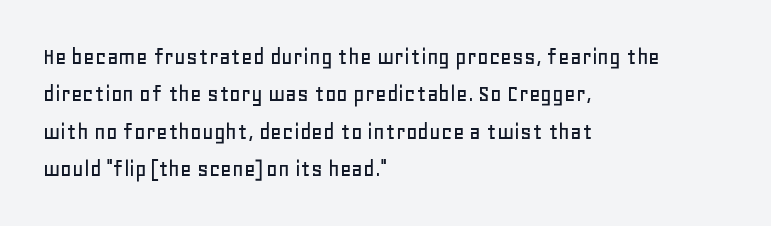
The image shows 25 px text type, upright; set left-aligned, normal line spacing (1.5x), normal letter spacing, not underlined.
